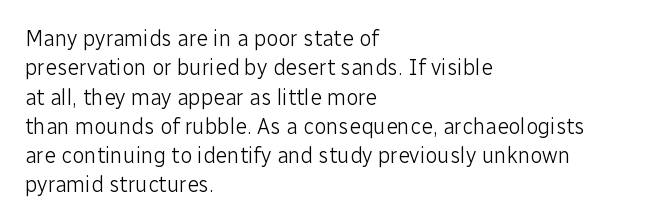
The image shows 22 px text type, upright; set left-aligned, normal line spacing (1.33x), normal letter spacing, not underlined.
